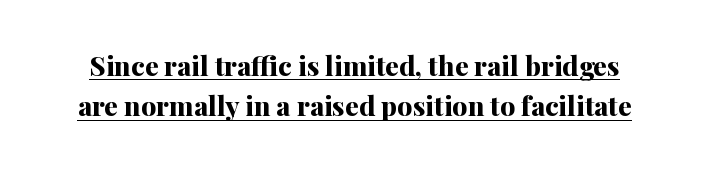
The image shows 27 px bold type, upright; set normal line spacing (1.5x), normal letter spacing, underlined.
